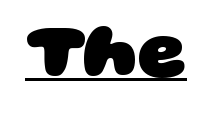
The image shows 76 px heavy, wide sans-serif type; set normal letter spacing, underlined; low stroke contrast and a large x-height.
